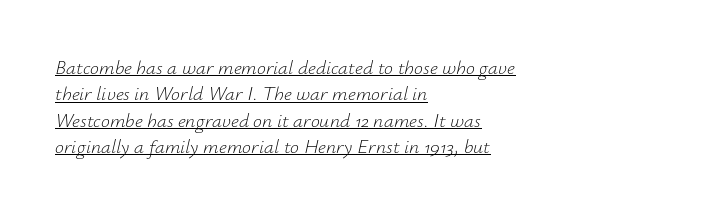
{"italic": "yes", "lean": "right", "slant_degrees": 12, "bold": "no", "underline": "yes", "align": "left", "line_spacing": "normal", "line_spacing_ratio": 1.32, "letter_spacing": "normal", "letter_spacing_em": 0.0, "glyph_px": 20}
